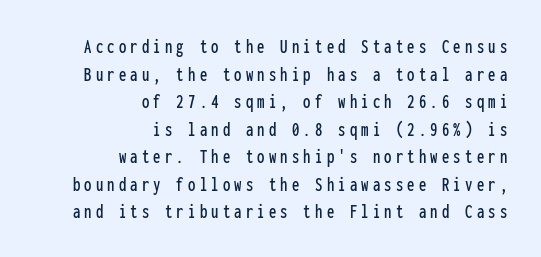
{"italic": "no", "underline": "no", "align": "right", "line_spacing": "normal", "line_spacing_ratio": 1.31, "letter_spacing": "wide", "letter_spacing_em": 0.2, "glyph_px": 21}
